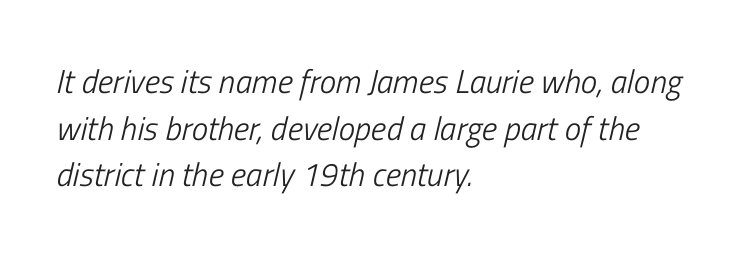
Each row of text sits above clean, open space. On a weight scale, this lands at 450 or below. Horizontal bands of white between lines are of average thickness. Compared with ordinary roman type, these characters are visibly tilted.
